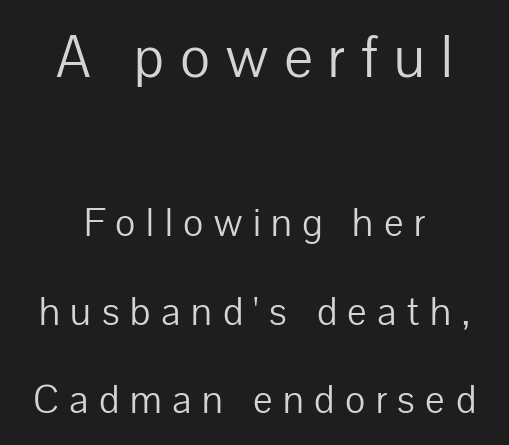
Q: Is the text bold? A: No.
Q: Is the text italic (slanted)? A: No, it is upright.
Q: Is the typeface a serif or a sans-serif typeface? A: Sans-serif.
Q: Is the text underlined? A: No.
Q: How is the paragraph aligned? A: Centered.
Q: Is the spacing between letters normal or unusually wide? A: Unusually wide.
Q: Is the spacing between lines tight, normal or loose? A: Loose.
Q: Which block of text is set in a larger size, the first (top) or the second (bottom)? A: The first (top) one.
Q: Width (condensed, normal, or wide)? A: Normal.
Q: Stroke contrast? A: Low.
Q: x-height? A: Medium.
Q: Monospaced? A: No.
